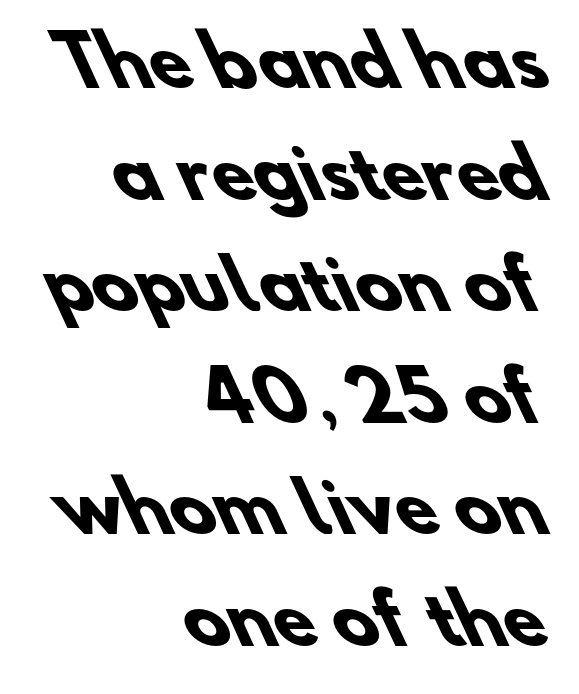
Q: Is the text bold? A: Yes.
Q: Is the typeface a serif or a sans-serif typeface? A: Sans-serif.
Q: Is the text underlined? A: No.
Q: How is the paragraph aligned? A: Right-aligned.
Q: Is the spacing between letters normal or unusually wide? A: Normal.
Q: Is the spacing between lines tight, normal or loose? A: Normal.
Q: Width (condensed, normal, or wide)? A: Normal.
Q: Stroke contrast? A: Low.
Q: x-height? A: Small.
Q: Monospaced? A: No.
